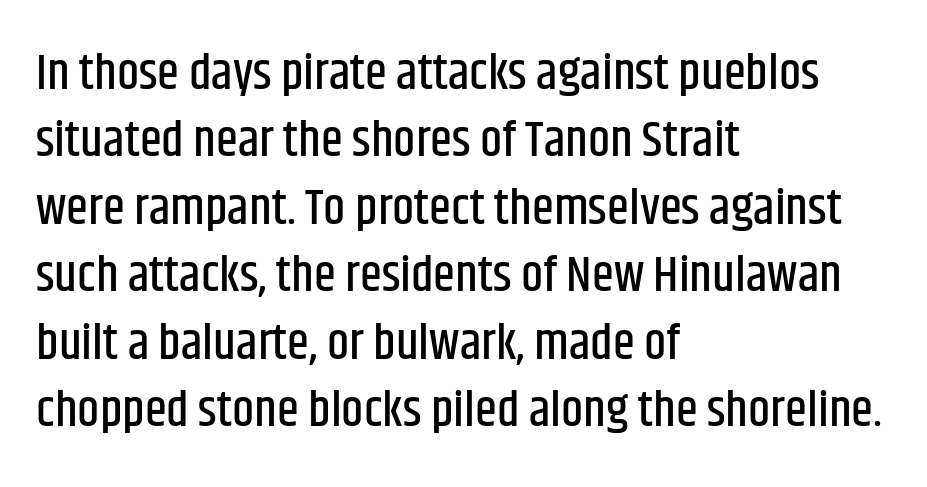
Evenly set lines give the paragraph a standard silhouette. When letters stand straight like this, we call the style roman or upright. Each letter keeps its own natural width here, so spacing adapts to shape. Where is the straight margin? On the left. The face used here is rendered with its standard letterfit.
